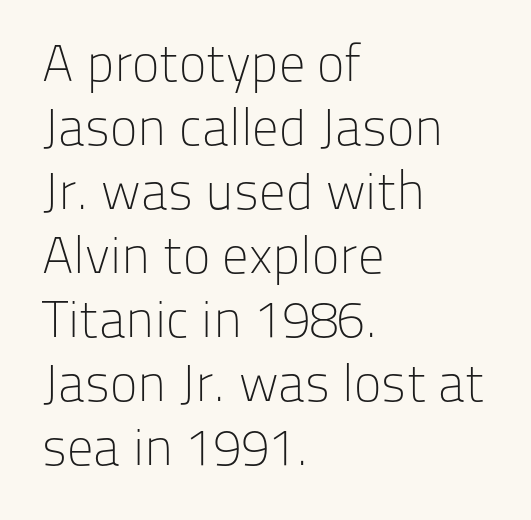
The image shows 52 px light sans-serif type, upright; set left-aligned, line spacing 1.23x, normal letter spacing, not underlined; low stroke contrast and a medium x-height.
